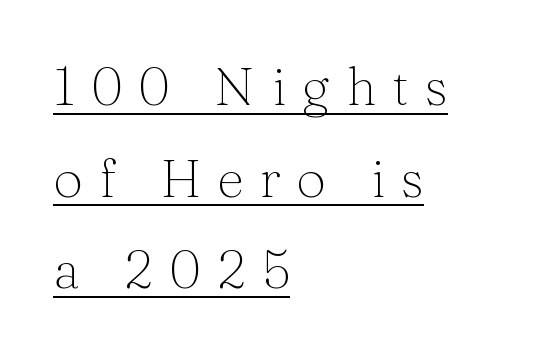
{"serif": "yes", "italic": "no", "bold": "no", "weight": "light", "width": "normal", "stroke_contrast": "medium", "x_height": "medium", "monospaced": "no", "underline": "yes", "align": "left", "line_spacing_ratio": 1.73, "letter_spacing": "wide", "letter_spacing_em": 0.3, "glyph_px": 53}
